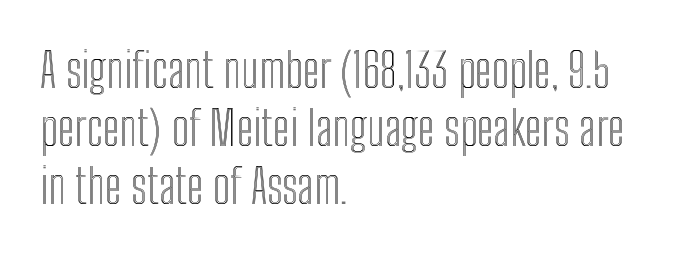
{"italic": "no", "width": "condensed", "x_height": "medium", "monospaced": "no", "underline": "no", "align": "left", "line_spacing_ratio": 1.21, "letter_spacing": "normal", "letter_spacing_em": 0.0, "glyph_px": 48}
